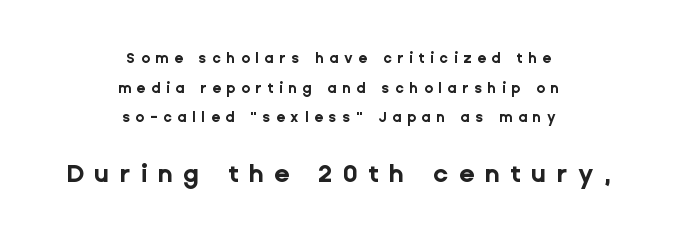
Strokes here are thick enough to call this a true bold. The line texture is sparse and dotted thanks to wide tracking. Caption: multi-line text, centered on the measure. Ascenders rise straight up at ninety degrees. Letters rest on an invisible, unmarked baseline. In this sample the second text group is rendered at the bigger scale.
